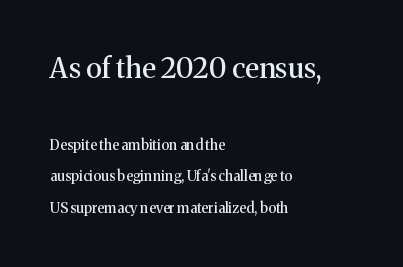
The image shows 28 px serif type, upright; set left-aligned, loose line spacing (2.26x), normal letter spacing, not underlined; the first (top) block is 2.0x larger; medium stroke contrast and a medium x-height.
